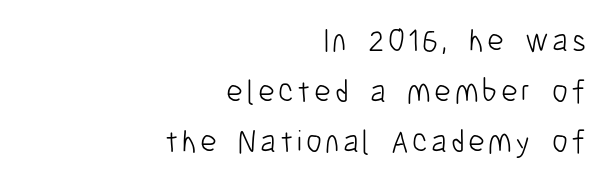
Q: Is the text bold? A: No.
Q: Is the text italic (slanted)? A: No, it is upright.
Q: Is the typeface a serif or a sans-serif typeface? A: Sans-serif.
Q: Is the text underlined? A: No.
Q: How is the paragraph aligned? A: Right-aligned.
Q: Is the spacing between lines tight, normal or loose? A: Normal.
Q: Width (condensed, normal, or wide)? A: Condensed.
Q: Stroke contrast? A: Low.
Q: x-height? A: Medium.
Q: Monospaced? A: No.
